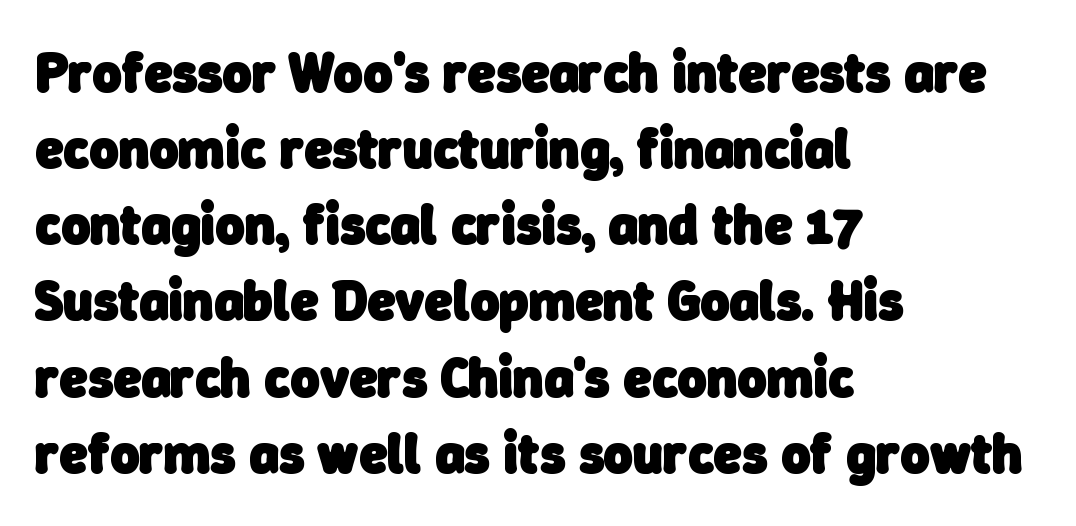
The image shows 56 px heavy sans-serif type; set left-aligned, normal line spacing (1.36x), normal letter spacing, not underlined; low stroke contrast and a medium x-height.
